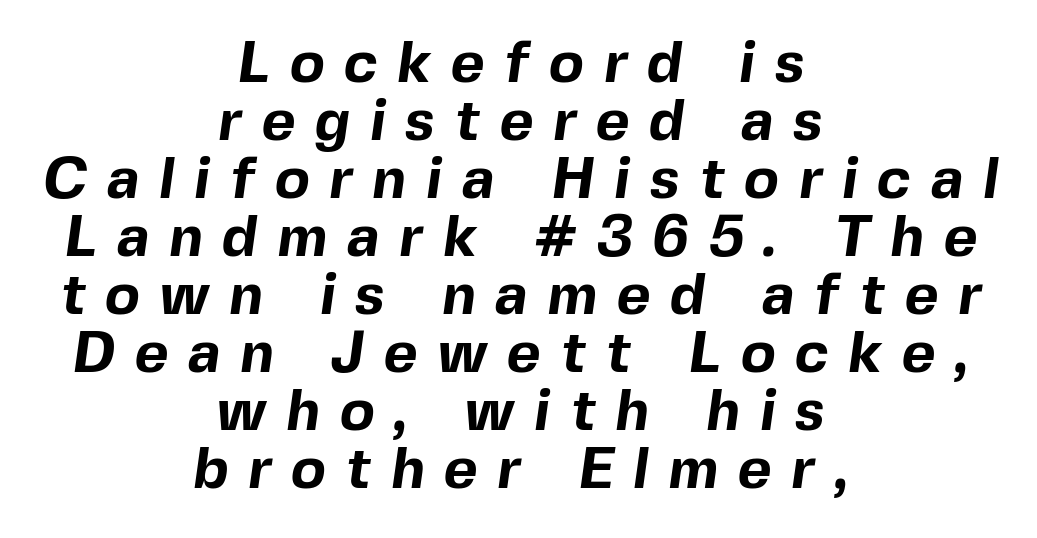
Q: Is the text bold? A: Yes.
Q: Is the typeface a serif or a sans-serif typeface? A: Sans-serif.
Q: Is the text underlined? A: No.
Q: How is the paragraph aligned? A: Centered.
Q: Is the spacing between letters normal or unusually wide? A: Unusually wide.
Q: Is the spacing between lines tight, normal or loose? A: Tight.
Q: Width (condensed, normal, or wide)? A: Normal.
Q: x-height? A: Medium.
Q: Monospaced? A: No.
